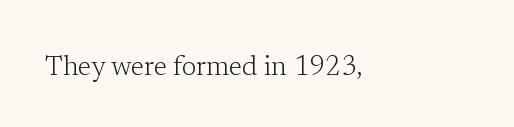
The image shows 27 px text type, upright; set left-aligned, normal letter spacing, not underlined.
